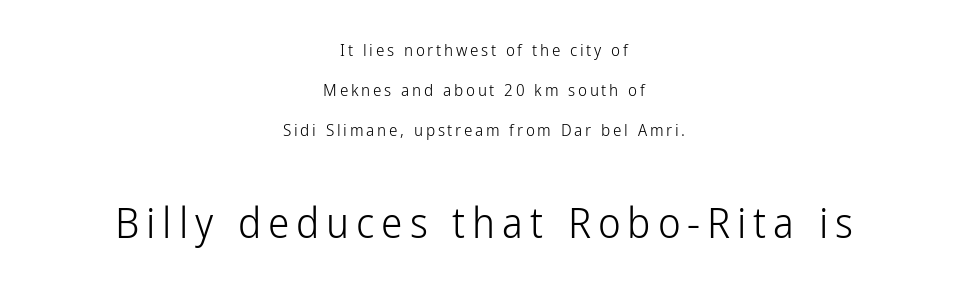
The image shows 43 px light, condensed sans-serif type, upright; set centered, loose line spacing (2.36x), not underlined; the second (bottom) block is 2.53x larger; low stroke contrast and a medium x-height.
